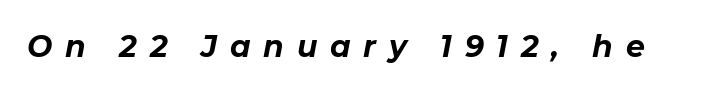
{"italic": "yes", "lean": "right", "slant_degrees": 11, "bold": "yes", "weight": "bold", "width": "normal", "stroke_contrast": "low", "x_height": "medium", "monospaced": "no", "underline": "no", "letter_spacing": "wide", "letter_spacing_em": 0.42, "glyph_px": 30}
